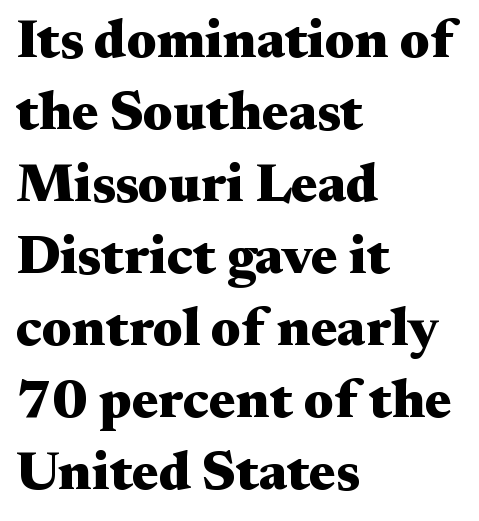
The image shows 55 px heavy, wide serif type, upright; set left-aligned, normal line spacing (1.31x), normal letter spacing, not underlined; medium stroke contrast and a small x-height.
